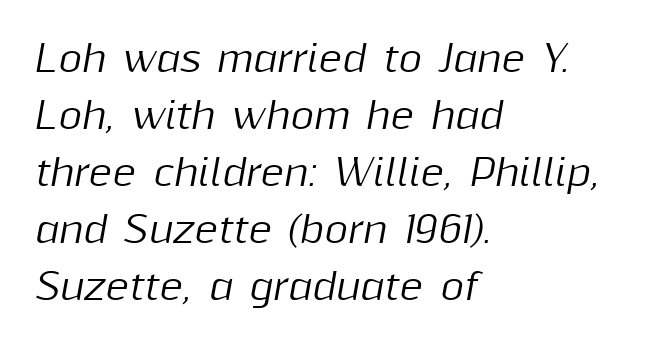
The image shows 36 px text type, italic (leaning right); set left-aligned, normal line spacing (1.58x), normal letter spacing, not underlined; medium stroke contrast and a medium x-height.
